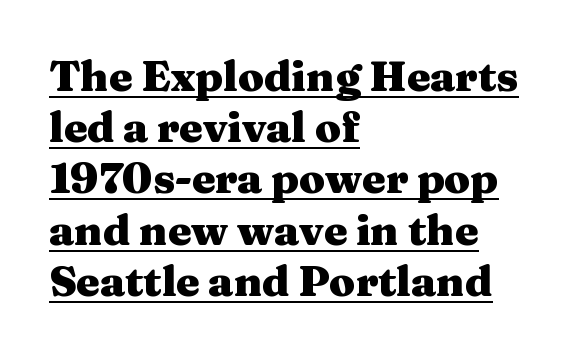
Q: Is the text bold? A: Yes.
Q: Is the text italic (slanted)? A: No, it is upright.
Q: Is the typeface a serif or a sans-serif typeface? A: Serif.
Q: Is the text underlined? A: Yes.
Q: How is the paragraph aligned? A: Left-aligned.
Q: Is the spacing between letters normal or unusually wide? A: Normal.
Q: Width (condensed, normal, or wide)? A: Wide.
Q: Stroke contrast? A: Medium.
Q: x-height? A: Medium.
Q: Monospaced? A: No.
